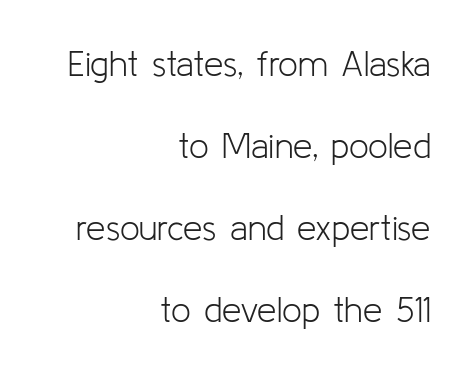
{"serif": "no", "italic": "no", "bold": "no", "weight": "light", "width": "normal", "stroke_contrast": "low", "x_height": "medium", "monospaced": "no", "underline": "no", "align": "right", "line_spacing": "loose", "line_spacing_ratio": 2.34, "letter_spacing": "normal", "letter_spacing_em": 0.0, "glyph_px": 35}
